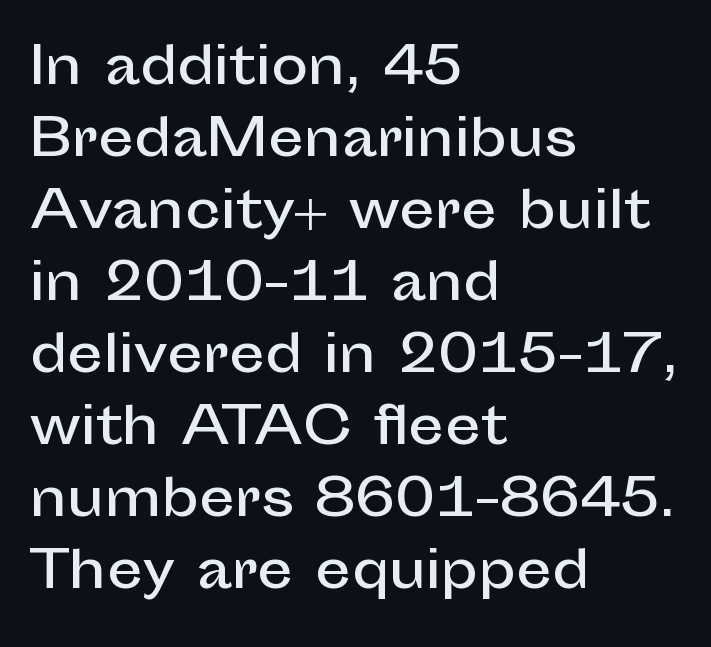
Q: Is the text italic (slanted)? A: No, it is upright.
Q: Is the typeface a serif or a sans-serif typeface? A: Sans-serif.
Q: Is the text underlined? A: No.
Q: How is the paragraph aligned? A: Left-aligned.
Q: Is the spacing between letters normal or unusually wide? A: Normal.
Q: Is the spacing between lines tight, normal or loose? A: Normal.
Q: Width (condensed, normal, or wide)? A: Normal.
Q: Stroke contrast? A: Low.
Q: x-height? A: Medium.
Q: Monospaced? A: No.
